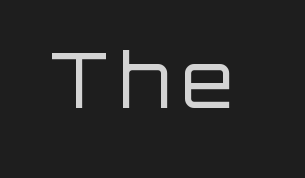
The face looks like a standard text weight, possibly lighter. This sample uses an upright cut, with every glyph sitting square on the baseline. The passage shown is typed in a proportional face where columns would drift. Honestly, there is no underline to notice here at all. The type family on display is of the sans-serif kind.
